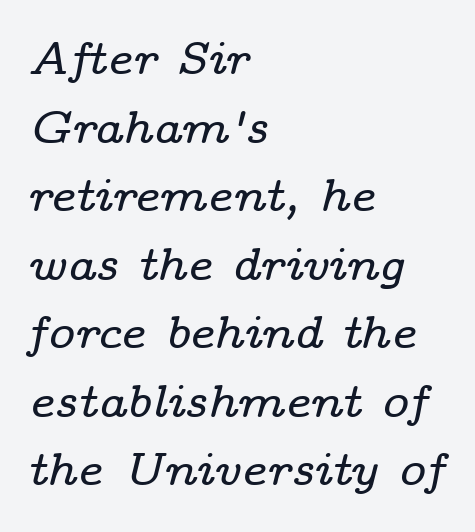
Q: Is the text italic (slanted)? A: Yes, it leans right by about 14 degrees.
Q: Is the typeface a serif or a sans-serif typeface? A: Serif.
Q: Is the text underlined? A: No.
Q: How is the paragraph aligned? A: Left-aligned.
Q: Is the spacing between letters normal or unusually wide? A: Normal.
Q: Is the spacing between lines tight, normal or loose? A: Normal.
Q: Width (condensed, normal, or wide)? A: Wide.
Q: Stroke contrast? A: Low.
Q: x-height? A: Medium.
Q: Monospaced? A: No.
